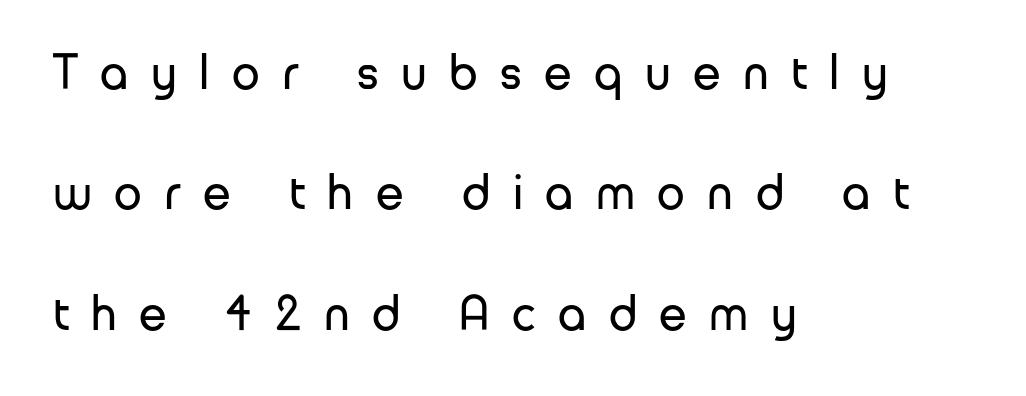
{"serif": "no", "italic": "no", "bold": "no", "weight": "regular", "width": "normal", "stroke_contrast": "low", "x_height": "medium", "monospaced": "no", "underline": "no", "align": "left", "line_spacing": "loose", "line_spacing_ratio": 2.41, "letter_spacing": "wide", "letter_spacing_em": 0.45, "glyph_px": 50}
